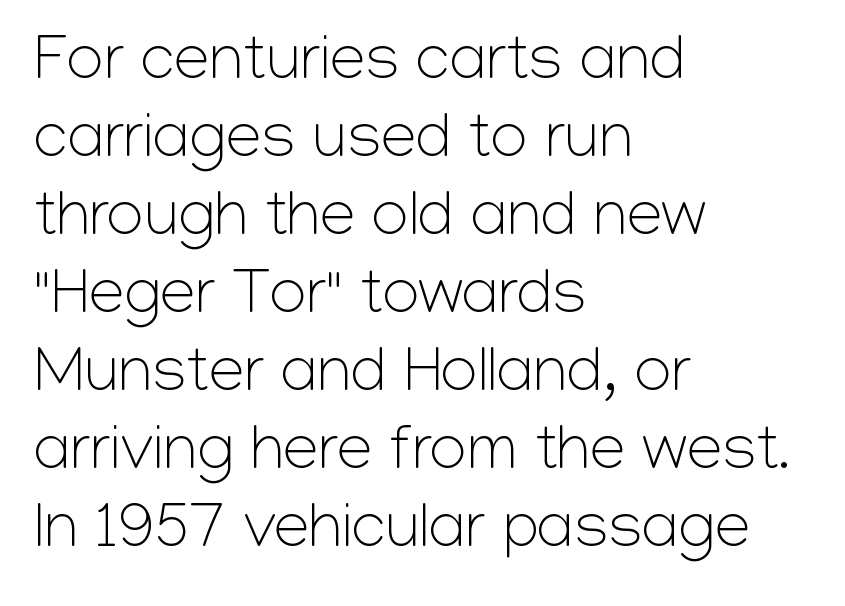
{"serif": "no", "italic": "no", "bold": "no", "weight": "light", "width": "normal", "stroke_contrast": "low", "x_height": "medium", "monospaced": "no", "underline": "no", "align": "left", "line_spacing_ratio": 1.22, "letter_spacing": "normal", "letter_spacing_em": 0.0, "glyph_px": 64}
